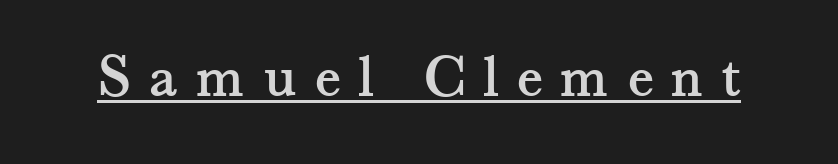
The image shows 62 px serif type, upright; set unusually wide letter spacing (+0.29 em), underlined; medium stroke contrast and a small x-height.
